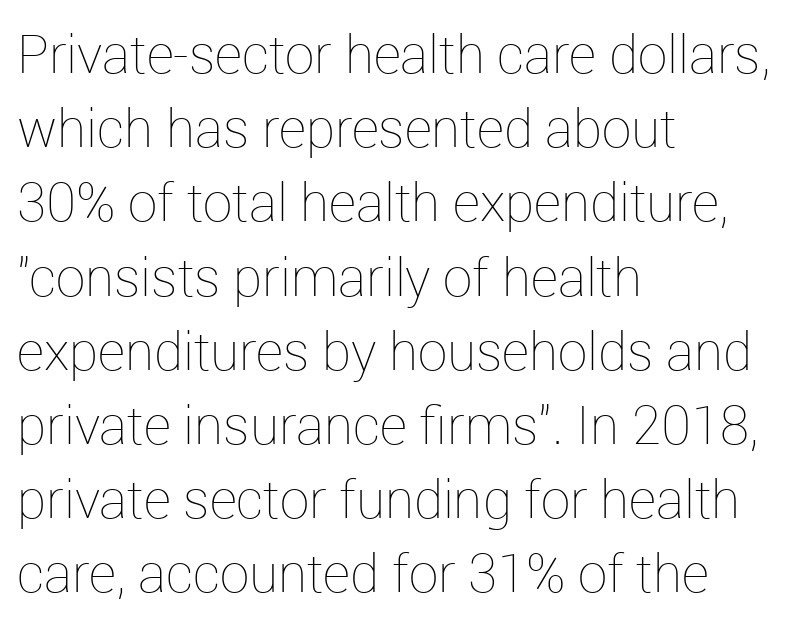
{"italic": "no", "bold": "no", "weight": "thin", "width": "normal", "stroke_contrast": "low", "x_height": "medium", "monospaced": "no", "underline": "no", "align": "left", "line_spacing": "normal", "line_spacing_ratio": 1.4, "letter_spacing": "normal", "letter_spacing_em": 0.0, "glyph_px": 53}
